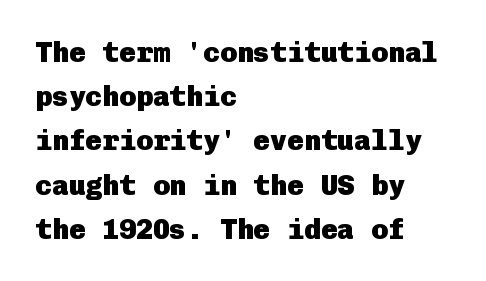
{"serif": "no", "italic": "no", "bold": "yes", "weight": "heavy", "width": "normal", "stroke_contrast": "low", "x_height": "medium", "underline": "no", "align": "left", "line_spacing": "normal", "line_spacing_ratio": 1.58, "letter_spacing": "normal", "letter_spacing_em": 0.0, "glyph_px": 28}
